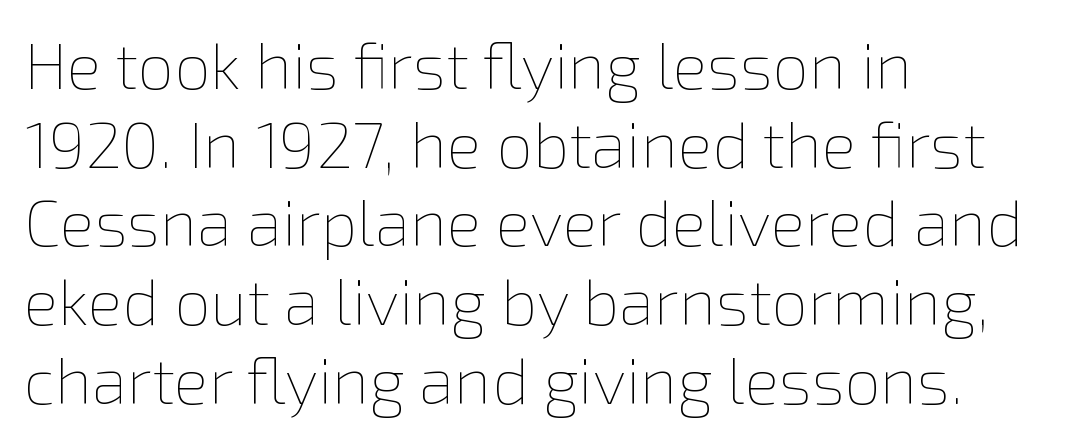
The image shows 65 px thin type, upright; set left-aligned, line spacing 1.21x, normal letter spacing, not underlined; low stroke contrast and a medium x-height.
